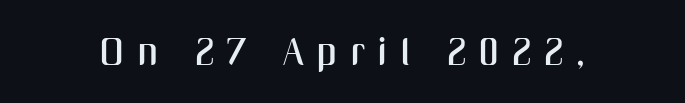
The image shows 39 px condensed sans-serif type, upright; set unusually wide letter spacing (+0.34 em), not underlined; medium stroke contrast and a medium x-height.
